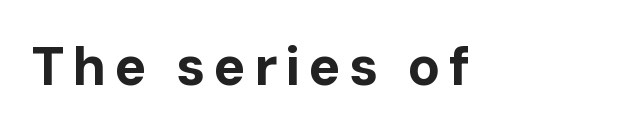
Note: no serifs on the glyphs. Has an underline been added? It has not. Unlike italic type, these characters show no tilt at all. Spacing verdict: proportional, widths tailored to each character.
